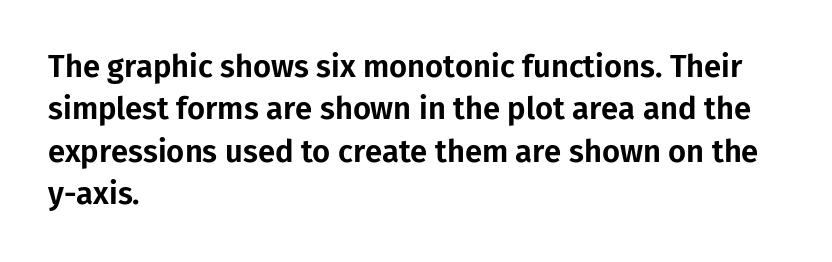
The compositor pushed each line to the left boundary. The axis of the letterforms is exactly vertical. Leading matches the norm, producing a regular column. The passage shown is typed in a proportional face where columns would drift.
